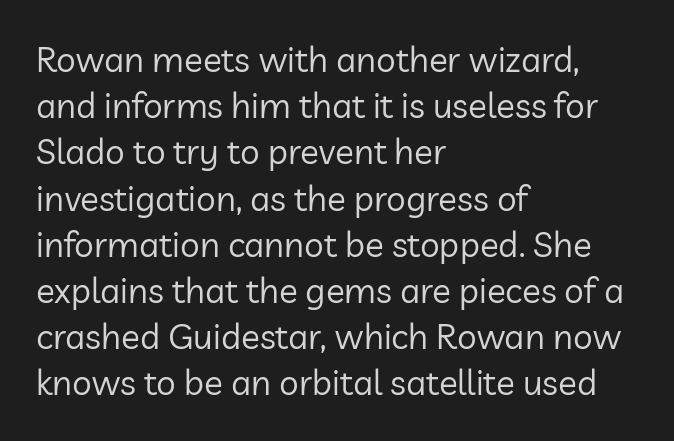
Proportional: the letters do not fall into vertical columns. The lines sit at an ordinary, default distance from one another. The paragraph has a hard left edge and a soft right edge. Letters rest on an invisible, unmarked baseline. The horizontal fit of the characters is conventional and even.
